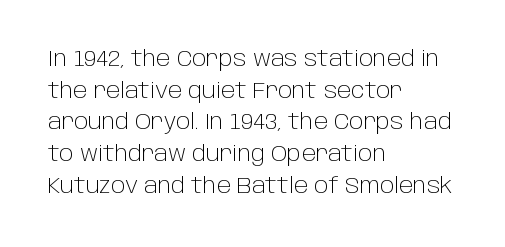
Q: Is the text bold? A: No.
Q: Is the text italic (slanted)? A: No, it is upright.
Q: Is the text underlined? A: No.
Q: How is the paragraph aligned? A: Left-aligned.
Q: Is the spacing between letters normal or unusually wide? A: Normal.
Q: Is the spacing between lines tight, normal or loose? A: Normal.
